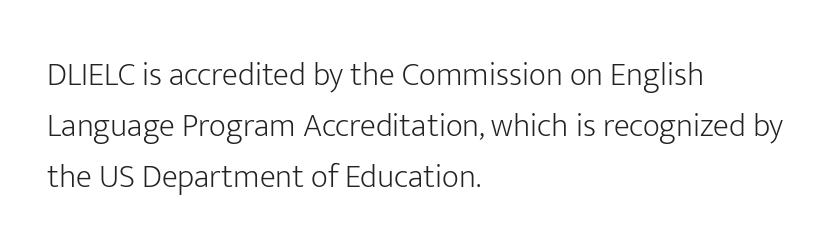
Q: Is the text bold? A: No.
Q: Is the text italic (slanted)? A: No, it is upright.
Q: Is the typeface a serif or a sans-serif typeface? A: Sans-serif.
Q: Is the text underlined? A: No.
Q: How is the paragraph aligned? A: Left-aligned.
Q: Is the spacing between letters normal or unusually wide? A: Normal.
Q: Is the spacing between lines tight, normal or loose? A: Normal.
Q: Width (condensed, normal, or wide)? A: Normal.
Q: Stroke contrast? A: Low.
Q: x-height? A: Medium.
Q: Monospaced? A: No.
